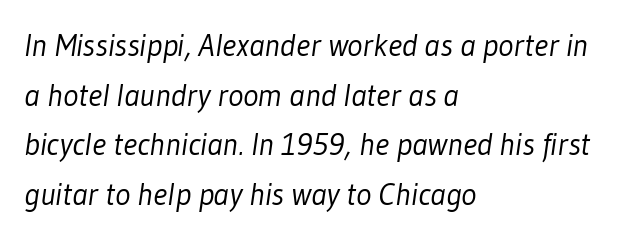
Each line starts at the same left margin while the right side varies. How are the letters spaced? Ordinarily, with no added tracking. The rows are spaced the way most documents space them. Letters have the restrained weight of plain body copy at most. You can tell from the bare stems that sans-serif type was used.
